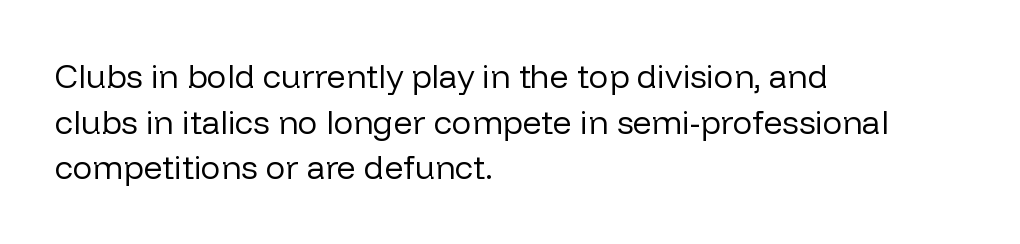
{"serif": "no", "italic": "no", "bold": "no", "weight": "regular", "width": "normal", "stroke_contrast": "low", "x_height": "medium", "monospaced": "no", "underline": "no", "align": "left", "line_spacing": "normal", "line_spacing_ratio": 1.38, "letter_spacing": "normal", "letter_spacing_em": 0.0, "glyph_px": 33}
